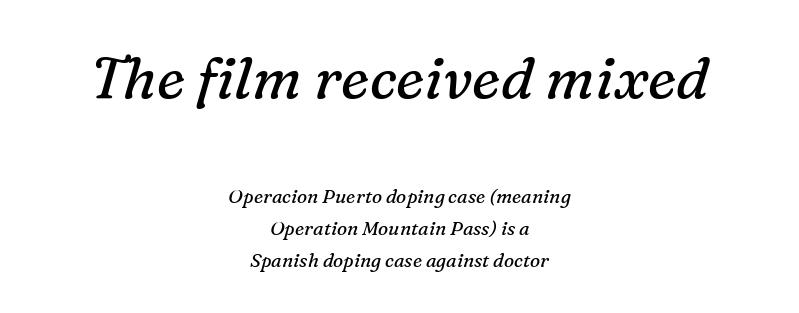
Q: Is the text bold? A: No.
Q: Is the text italic (slanted)? A: Yes, it leans right by about 16 degrees.
Q: Is the typeface a serif or a sans-serif typeface? A: Serif.
Q: Is the text underlined? A: No.
Q: How is the paragraph aligned? A: Centered.
Q: Is the spacing between letters normal or unusually wide? A: Normal.
Q: Is the spacing between lines tight, normal or loose? A: Normal.
Q: Which block of text is set in a larger size, the first (top) or the second (bottom)? A: The first (top) one.
Q: Width (condensed, normal, or wide)? A: Normal.
Q: Stroke contrast? A: Medium.
Q: x-height? A: Medium.
Q: Monospaced? A: No.
